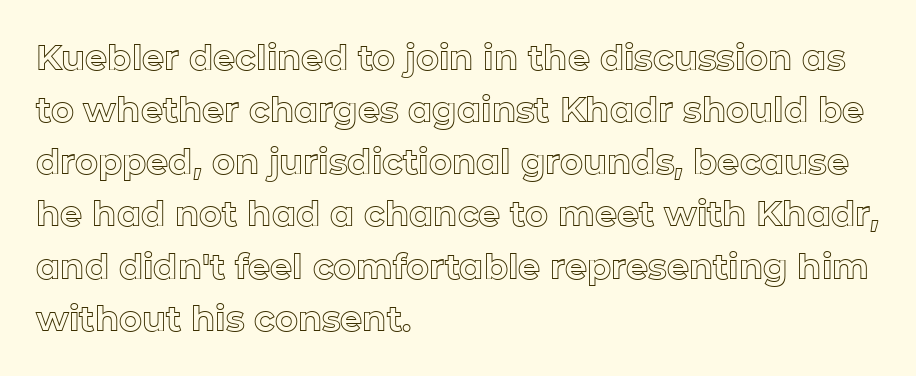
{"italic": "no", "width": "normal", "x_height": "medium", "monospaced": "no", "underline": "no", "align": "left", "line_spacing": "normal", "line_spacing_ratio": 1.49, "letter_spacing": "normal", "letter_spacing_em": 0.0, "glyph_px": 35}
